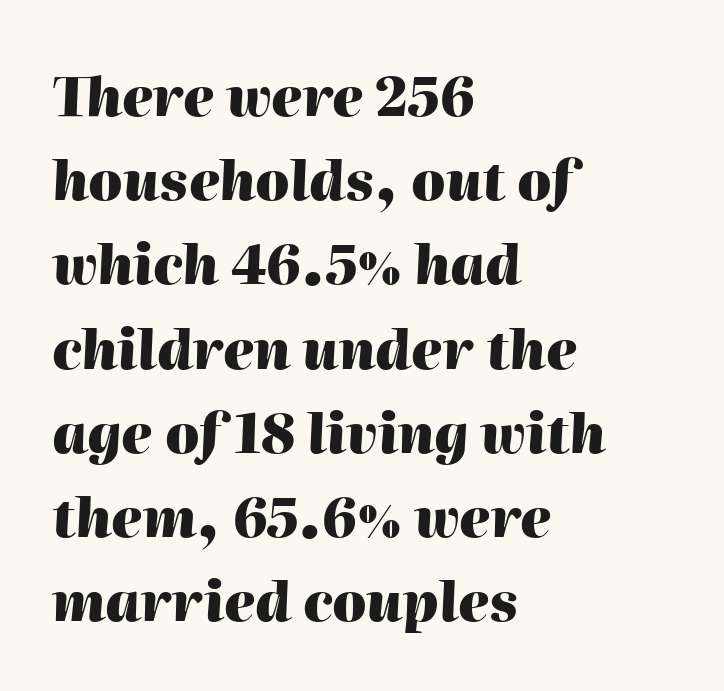
The image shows 54 px heavy type, italic (leaning right); set left-aligned, normal line spacing (1.56x), normal letter spacing, not underlined; high stroke contrast and a medium x-height.
